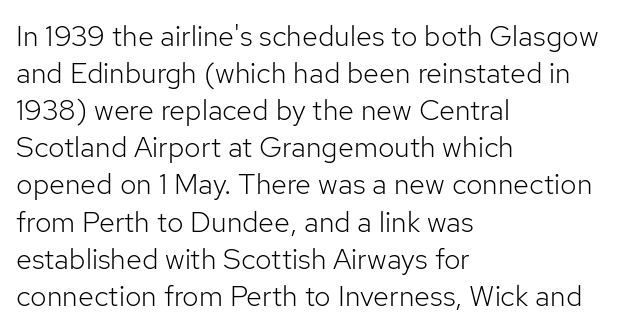
{"serif": "no", "italic": "no", "bold": "no", "weight": "light", "width": "normal", "stroke_contrast": "low", "x_height": "medium", "monospaced": "no", "underline": "no", "align": "left", "line_spacing": "normal", "line_spacing_ratio": 1.28, "letter_spacing": "normal", "letter_spacing_em": 0.0, "glyph_px": 29}
